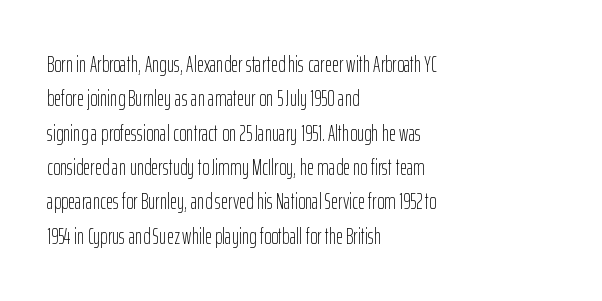
The specimen reads as upright at a glance. Is the stroke heavy? The answer is a plain regular-or-lighter. Clear beneath every line of the passage. Notice how descenders clear the ascenders below comfortably — that's standard leading.
